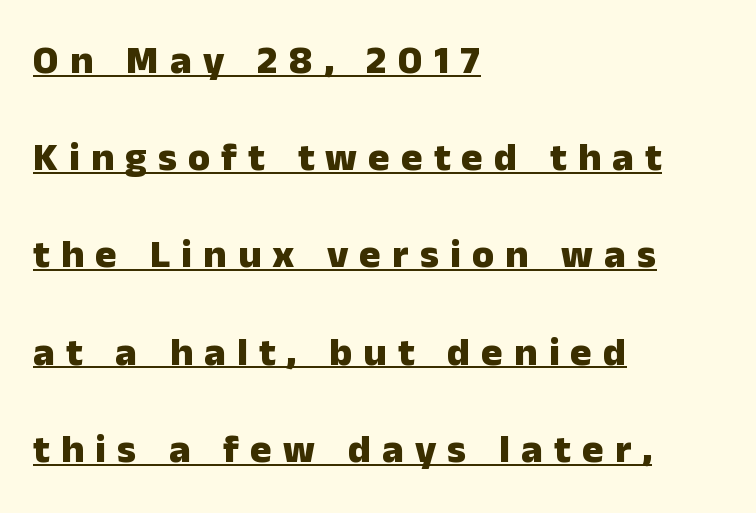
The image shows 40 px heavy sans-serif type, upright; set left-aligned, loose line spacing (2.43x), unusually wide letter spacing (+0.28 em), underlined; low stroke contrast and a medium x-height.
